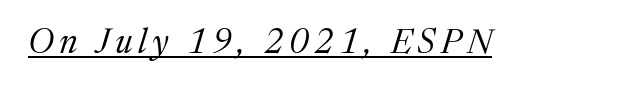
The image shows 34 px regular-weight serif type, italic (leaning right); set underlined; medium stroke contrast and a medium x-height.
